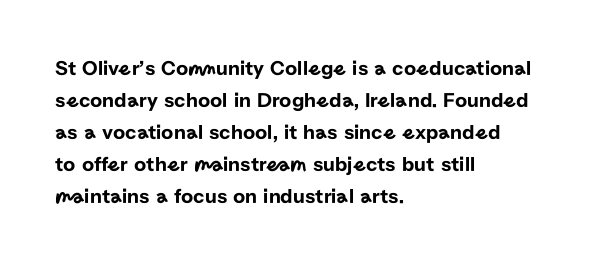
{"italic": "no", "underline": "no", "align": "left", "line_spacing": "normal", "line_spacing_ratio": 1.52, "letter_spacing": "normal", "letter_spacing_em": 0.0, "glyph_px": 21}
